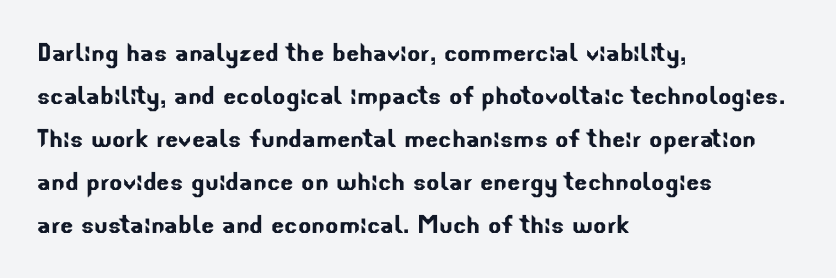
The image shows 31 px sans-serif type; set left-aligned, normal line spacing (1.39x), normal letter spacing, not underlined; low stroke contrast and a small x-height.
